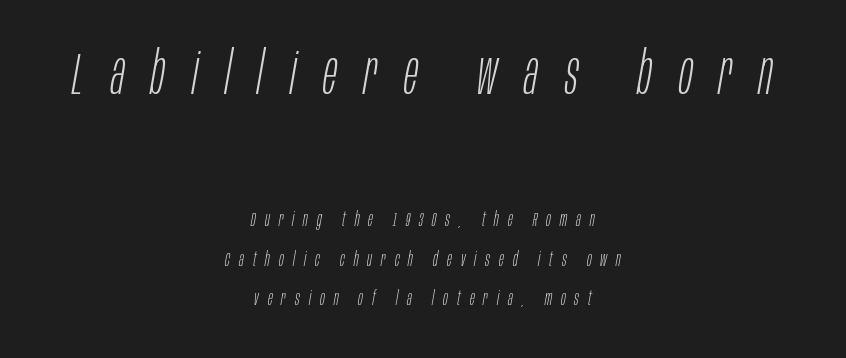
{"italic": "yes", "lean": "right", "slant_degrees": 10, "bold": "no", "weight": "light", "width": "condensed", "stroke_contrast": "low", "x_height": "large", "monospaced": "no", "underline": "no", "align": "center", "line_spacing": "loose", "line_spacing_ratio": 1.97, "letter_spacing": "wide", "letter_spacing_em": 0.45, "larger_block": "first", "size_ratio": 2.95, "glyph_px": 59}
